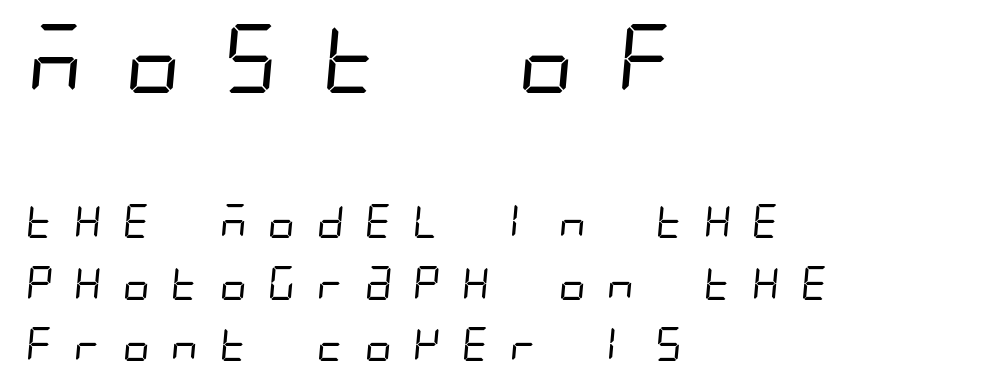
The image shows 69 px regular-weight, condensed sans-serif type; set left-aligned, line spacing 1.81x, unusually wide letter spacing (+0.48 em), not underlined; the first (top) block is 2.03x larger; low stroke contrast and a large x-height.
